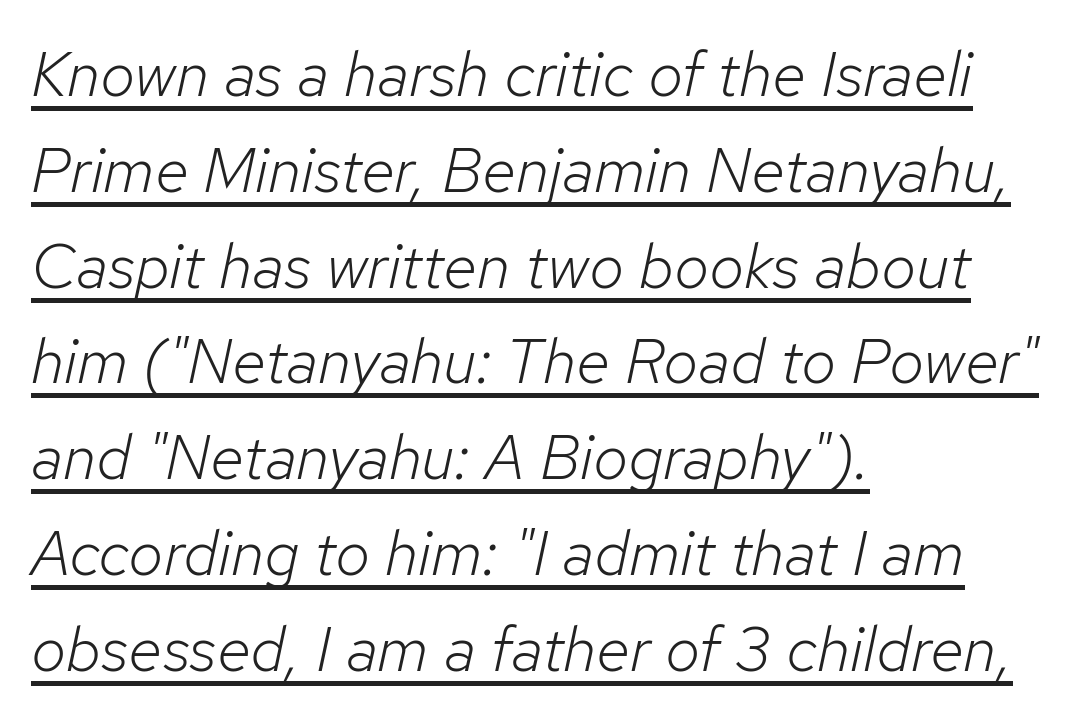
The image shows 63 px light type, italic (leaning right); set left-aligned, normal line spacing (1.52x), normal letter spacing, underlined; low stroke contrast and a medium x-height.
